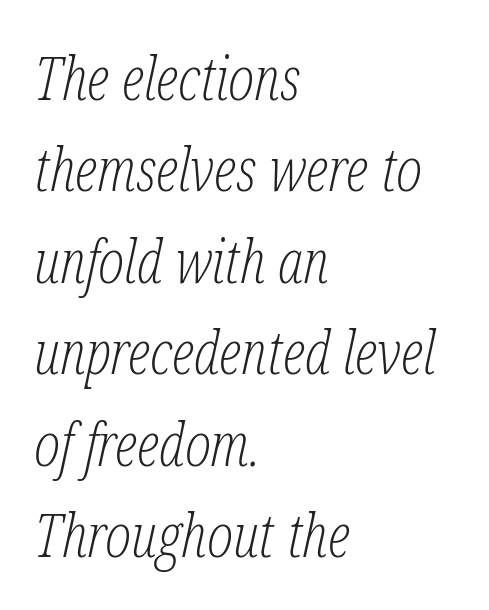
{"serif": "yes", "italic": "yes", "lean": "right", "slant_degrees": 12, "bold": "no", "weight": "light", "width": "condensed", "stroke_contrast": "low", "x_height": "medium", "monospaced": "no", "underline": "no", "align": "left", "line_spacing": "normal", "line_spacing_ratio": 1.5, "letter_spacing": "normal", "letter_spacing_em": 0.0, "glyph_px": 61}
